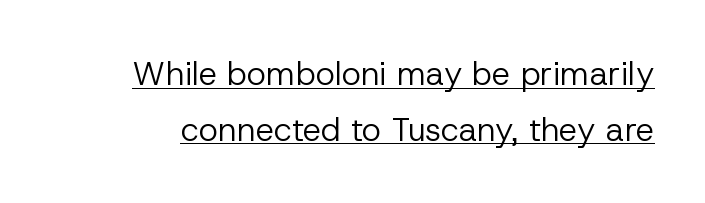
{"serif": "no", "italic": "no", "bold": "no", "weight": "regular", "width": "normal", "stroke_contrast": "low", "x_height": "medium", "monospaced": "no", "underline": "yes", "line_spacing": "normal", "line_spacing_ratio": 1.69, "letter_spacing": "normal", "letter_spacing_em": 0.0, "glyph_px": 33}
